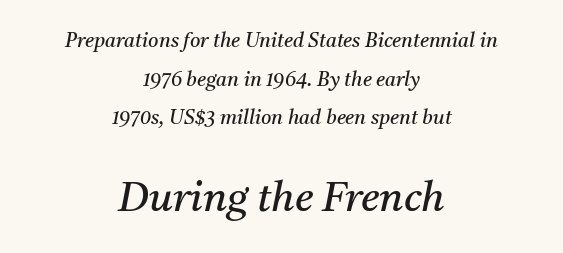
{"serif": "yes", "italic": "yes", "lean": "right", "slant_degrees": 11, "bold": "no", "weight": "regular", "width": "normal", "stroke_contrast": "medium", "x_height": "medium", "monospaced": "no", "underline": "no", "align": "center", "line_spacing": "loose", "line_spacing_ratio": 1.93, "letter_spacing": "normal", "letter_spacing_em": 0.0, "larger_block": "second", "size_ratio": 2.05, "glyph_px": 41}
